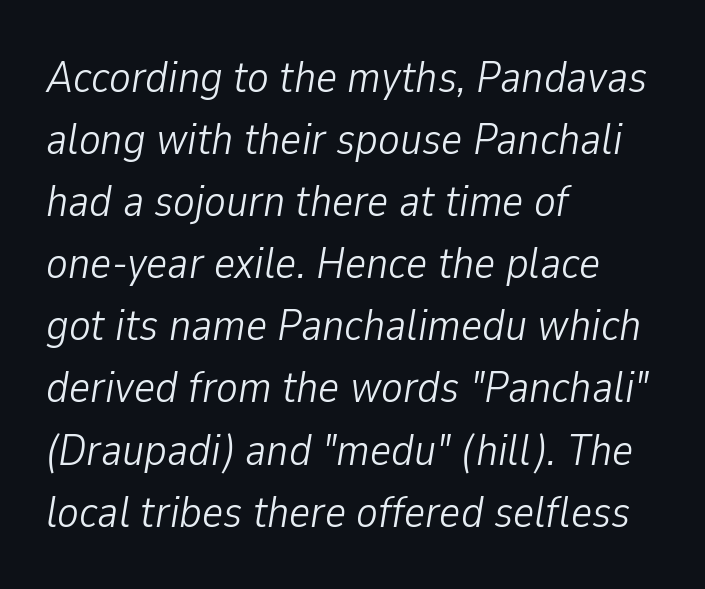
{"italic": "yes", "lean": "right", "slant_degrees": 9, "bold": "no", "weight": "light", "width": "condensed", "stroke_contrast": "low", "x_height": "medium", "monospaced": "no", "underline": "no", "align": "left", "line_spacing": "normal", "line_spacing_ratio": 1.38, "letter_spacing": "normal", "letter_spacing_em": 0.0, "glyph_px": 45}
